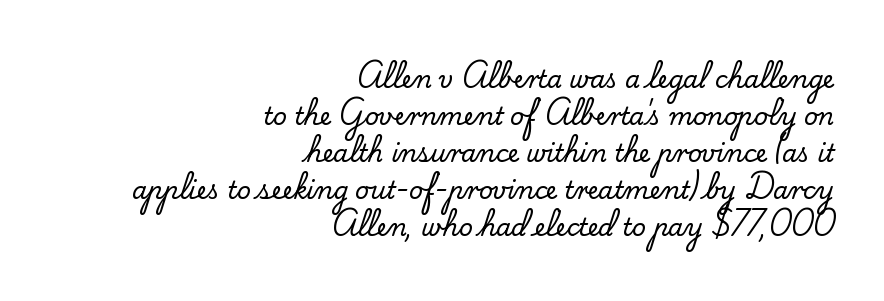
Anything drawn beneath the words? Only blank space. The paragraph has a hard right edge and a soft left edge. How are the letters spaced? Ordinarily, with no added tracking. Honestly, the row spacing looks completely unremarkable.
